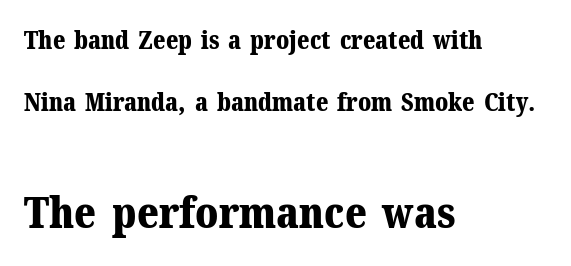
The image shows 44 px bold serif type, upright; set left-aligned, loose line spacing (2.49x), normal letter spacing, not underlined; the second (bottom) block is 1.76x larger; medium stroke contrast and a medium x-height.
